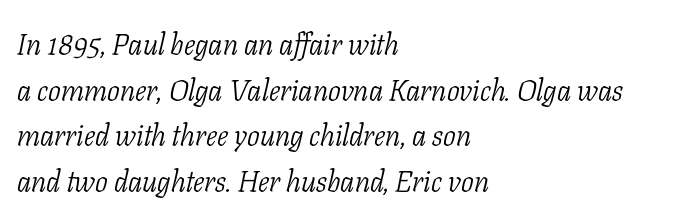
{"serif": "yes", "italic": "yes", "lean": "right", "slant_degrees": 11, "bold": "no", "weight": "light", "width": "condensed", "stroke_contrast": "low", "x_height": "medium", "monospaced": "no", "underline": "no", "align": "left", "line_spacing": "normal", "line_spacing_ratio": 1.52, "letter_spacing": "normal", "letter_spacing_em": 0.0, "glyph_px": 30}
